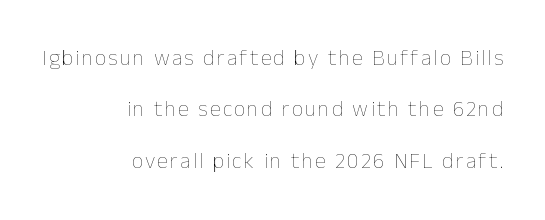
The image shows 22 px text type, upright; set right-aligned, loose line spacing (2.33x), not underlined.
